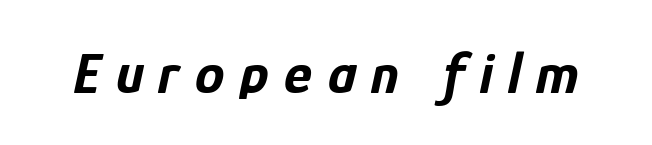
Q: Is the text bold? A: Yes.
Q: Is the text italic (slanted)? A: Yes, it leans right by about 12 degrees.
Q: Is the text underlined? A: No.
Q: Is the spacing between letters normal or unusually wide? A: Unusually wide.
Q: Width (condensed, normal, or wide)? A: Condensed.
Q: Stroke contrast? A: Low.
Q: x-height? A: Medium.
Q: Monospaced? A: No.
